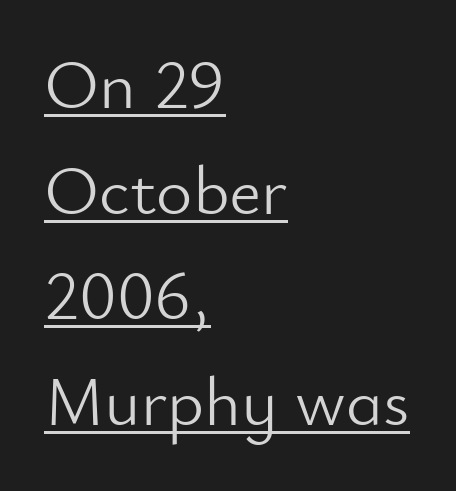
{"serif": "no", "italic": "no", "bold": "no", "weight": "light", "width": "normal", "stroke_contrast": "low", "x_height": "small", "monospaced": "no", "underline": "yes", "align": "left", "line_spacing": "normal", "line_spacing_ratio": 1.51, "letter_spacing": "normal", "letter_spacing_em": 0.0, "glyph_px": 70}
